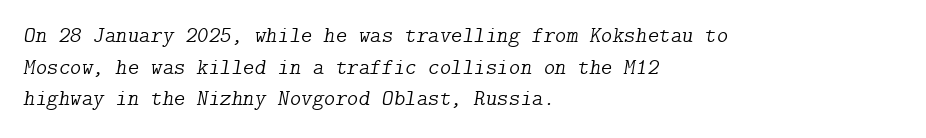
Look at the tracking — it's just the regular setting, nothing added. Glance below the letters and you will spot only blank space. The line-height multiplier appears to be the usual default. Is this a heavy cut? Hardly; it is regular or lighter. Italic: yes, the glyphs are oblique.
